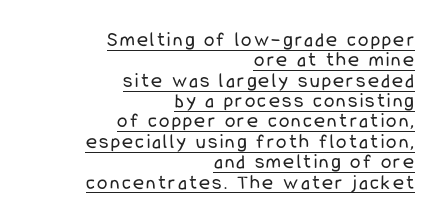
{"italic": "no", "bold": "no", "underline": "yes", "align": "right", "line_spacing": "tight", "line_spacing_ratio": 0.97, "glyph_px": 21}
